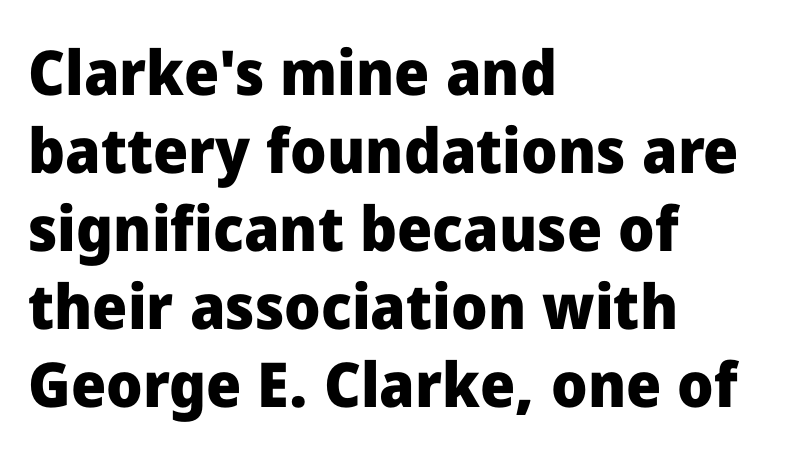
The image shows 62 px heavy sans-serif type, upright; set left-aligned, normal line spacing (1.26x), normal letter spacing, not underlined; low stroke contrast and a medium x-height.
